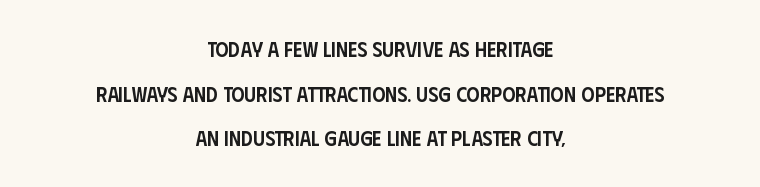
{"italic": "no", "bold": "semi", "underline": "no", "align": "center", "line_spacing": "loose", "line_spacing_ratio": 2.12, "letter_spacing": "normal", "letter_spacing_em": 0.0, "glyph_px": 21}
